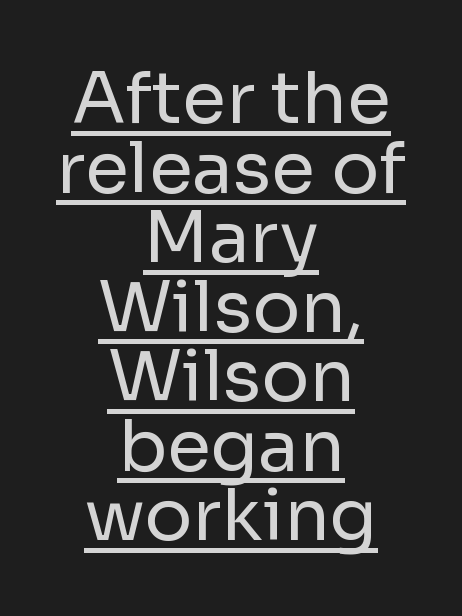
Q: Is the text bold? A: No.
Q: Is the text italic (slanted)? A: No, it is upright.
Q: Is the typeface a serif or a sans-serif typeface? A: Sans-serif.
Q: Is the text underlined? A: Yes.
Q: How is the paragraph aligned? A: Centered.
Q: Is the spacing between letters normal or unusually wide? A: Normal.
Q: Is the spacing between lines tight, normal or loose? A: Tight.
Q: Width (condensed, normal, or wide)? A: Normal.
Q: Stroke contrast? A: Low.
Q: x-height? A: Medium.
Q: Monospaced? A: No.
